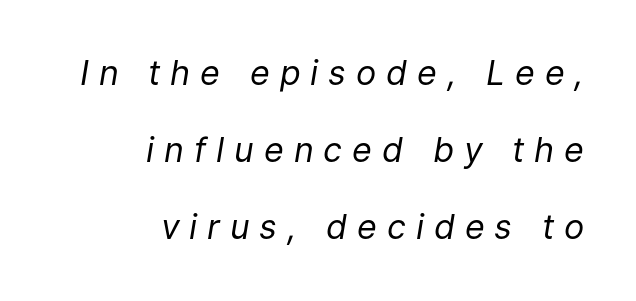
{"italic": "yes", "lean": "right", "slant_degrees": 9, "bold": "no", "weight": "regular", "width": "normal", "stroke_contrast": "low", "x_height": "medium", "monospaced": "no", "underline": "no", "align": "right", "line_spacing": "loose", "line_spacing_ratio": 2.27, "letter_spacing": "wide", "letter_spacing_em": 0.29, "glyph_px": 34}
